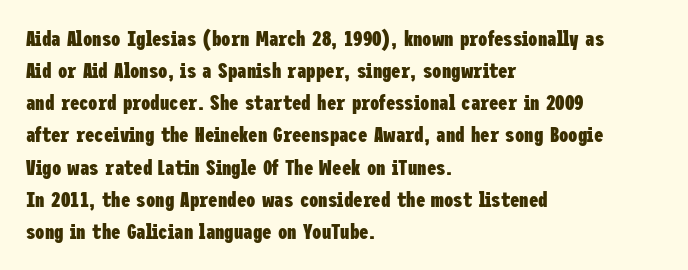
The image shows 21 px bold type, upright; set left-aligned, normal line spacing (1.53x), normal letter spacing, not underlined.
